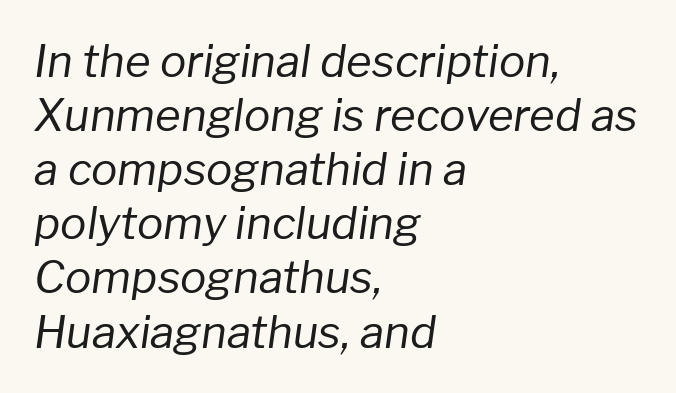
A typesetter would call this proportional, since set widths differ per character. Letters have the restrained weight of plain body copy at most. Glance below the letters and you will spot only blank space. Horizontally, the lines are justified to the leading edge only. No extra tracking has been applied to these lines.
